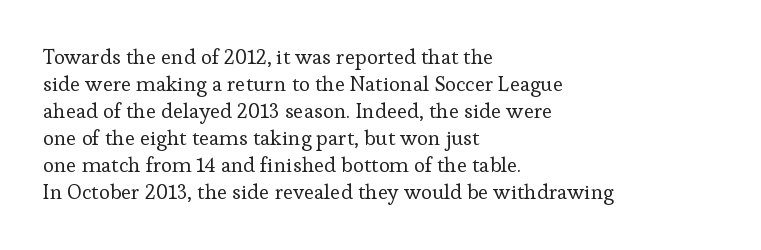
The image shows 21 px text type, upright; set left-aligned, normal line spacing (1.29x), normal letter spacing, not underlined.
